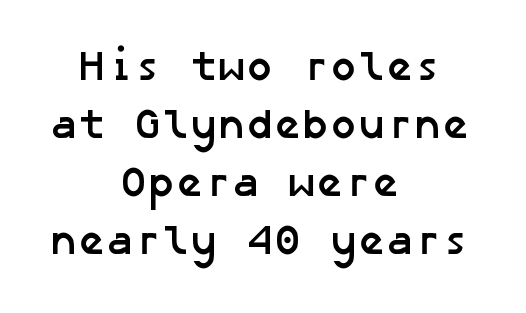
The image shows 42 px semibold sans-serif type; set centered, normal line spacing (1.38x), normal letter spacing, not underlined; low stroke contrast and a medium x-height.
